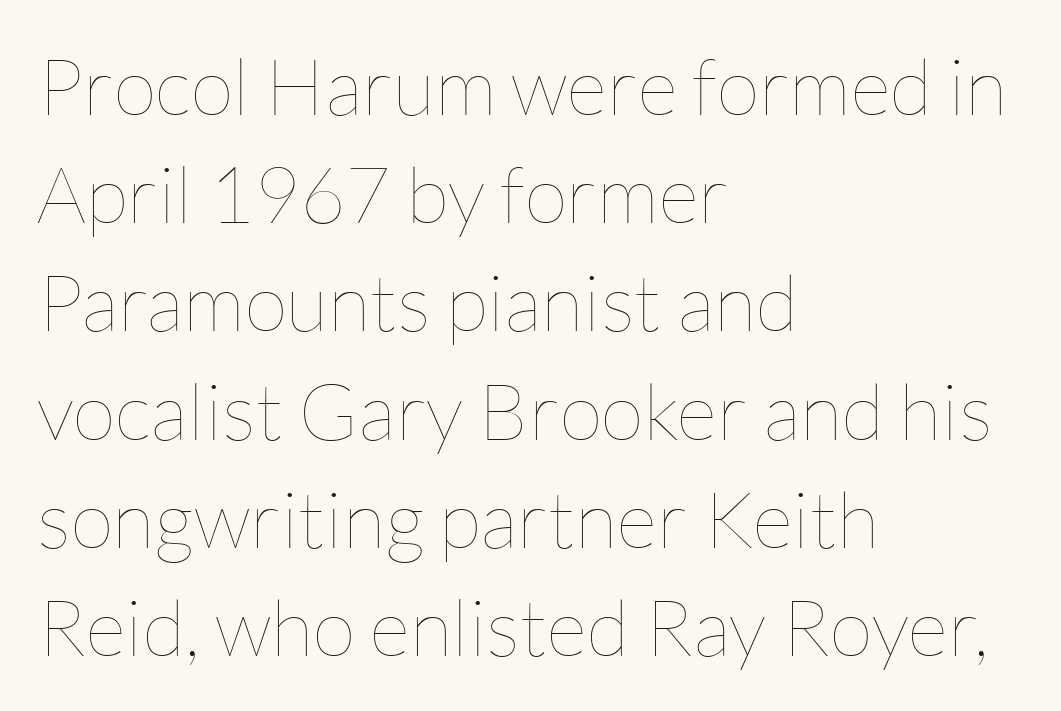
Q: Is the text bold? A: No.
Q: Is the text italic (slanted)? A: No, it is upright.
Q: Is the text underlined? A: No.
Q: How is the paragraph aligned? A: Left-aligned.
Q: Is the spacing between letters normal or unusually wide? A: Normal.
Q: Is the spacing between lines tight, normal or loose? A: Normal.
Q: Width (condensed, normal, or wide)? A: Normal.
Q: Stroke contrast? A: Low.
Q: x-height? A: Medium.
Q: Monospaced? A: No.
